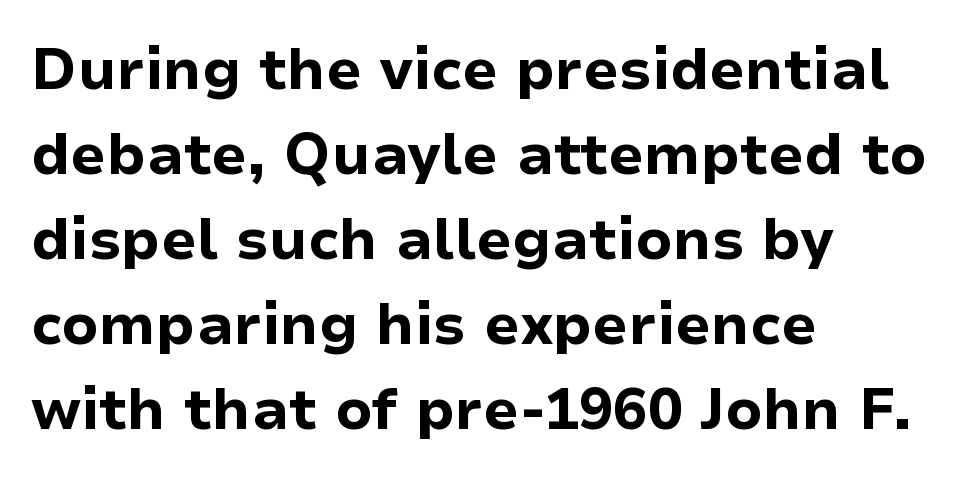
The image shows 57 px bold sans-serif type, upright; set left-aligned, normal line spacing (1.49x), normal letter spacing, not underlined; low stroke contrast and a medium x-height.
